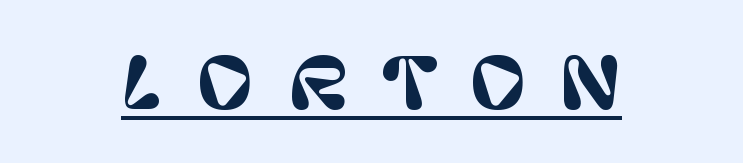
Q: Is the text italic (slanted)? A: Yes.
Q: Is the typeface a serif or a sans-serif typeface? A: Sans-serif.
Q: Is the text underlined? A: Yes.
Q: Is the spacing between letters normal or unusually wide? A: Unusually wide.
Q: Width (condensed, normal, or wide)? A: Normal.
Q: Stroke contrast? A: Low.
Q: x-height? A: Large.
Q: Monospaced? A: No.
